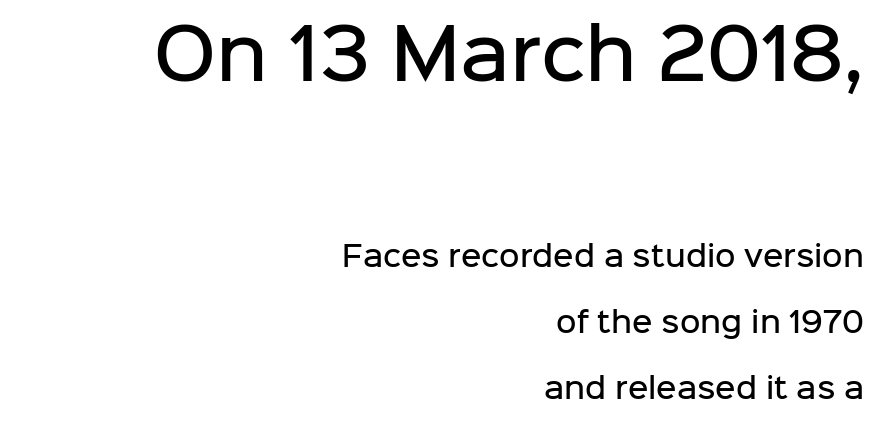
Q: Is the text bold? A: Semi-bold.
Q: Is the text italic (slanted)? A: No, it is upright.
Q: Is the typeface a serif or a sans-serif typeface? A: Sans-serif.
Q: Is the text underlined? A: No.
Q: How is the paragraph aligned? A: Right-aligned.
Q: Is the spacing between letters normal or unusually wide? A: Normal.
Q: Is the spacing between lines tight, normal or loose? A: Loose.
Q: Which block of text is set in a larger size, the first (top) or the second (bottom)? A: The first (top) one.
Q: Width (condensed, normal, or wide)? A: Normal.
Q: Stroke contrast? A: Low.
Q: x-height? A: Medium.
Q: Monospaced? A: No.
